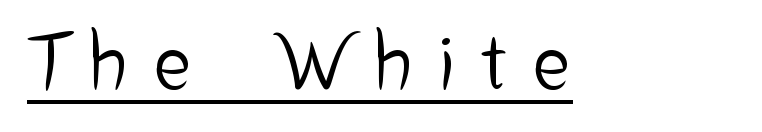
Glance below the letters and you will spot a drawn line. Do the characters align in a grid? No, the font is proportional. Substantial extra tracking has been applied to these lines. Are there feet on the stems? There aren't — it's a sans.
